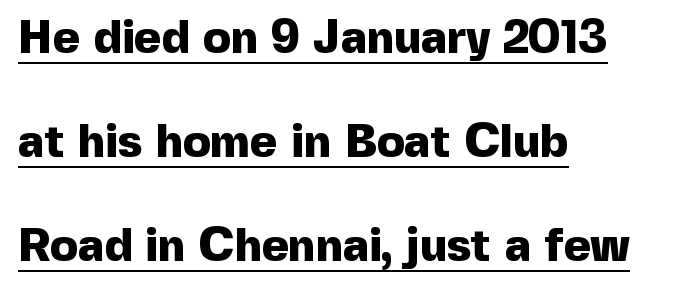
{"serif": "no", "italic": "no", "bold": "yes", "weight": "heavy", "width": "normal", "x_height": "medium", "monospaced": "no", "underline": "yes", "align": "left", "line_spacing": "loose", "line_spacing_ratio": 2.26, "letter_spacing": "normal", "letter_spacing_em": 0.0, "glyph_px": 46}
